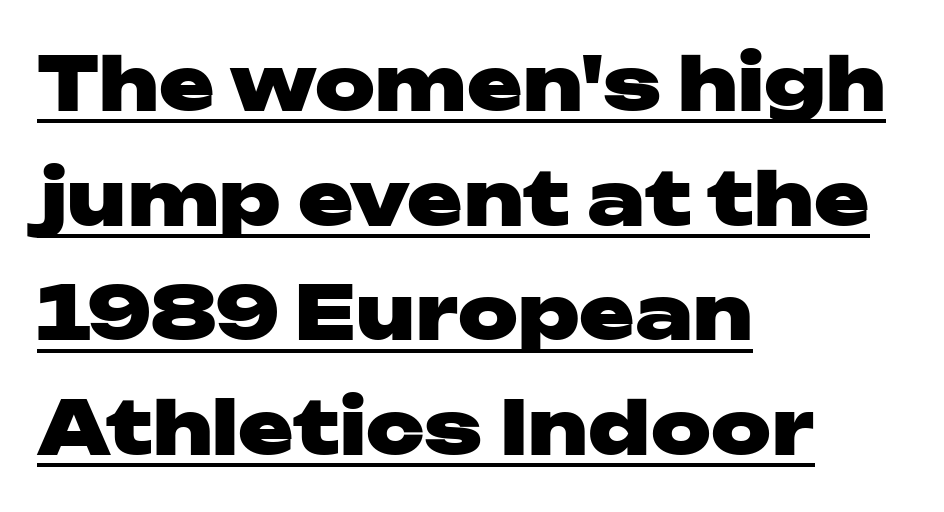
You can tell it's not italic because the verticals are truly vertical. Tracking value appears to be zero — textbook default spacing. The glyphs in this specimen are sans serif. This is heavy type, rendered in bold.
